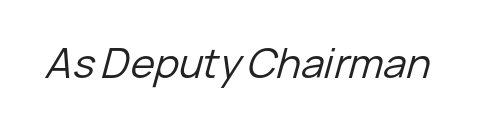
The image shows 41 px regular-weight type, italic (leaning right); set normal letter spacing, not underlined; low stroke contrast and a medium x-height.
